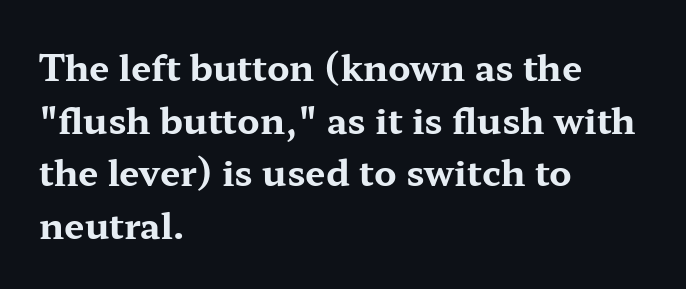
Visually the block forms a straight wall on the left and a jagged coastline on the right. The block of text has a typical density, with ordinary space between rows. This sample uses an upright cut, with every glyph sitting square on the baseline. Only glyphs here, with clear space below each row.
